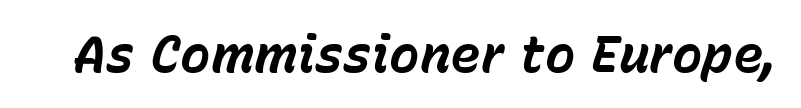
Students, this is bold: see how much ink each stroke carries. Characters are canted at an angle relative to the baseline's perpendicular. Only glyphs here, with clear space below each row. Inter-character spacing is left at the font's built-in metrics. Proportional: the letters do not fall into vertical columns.
